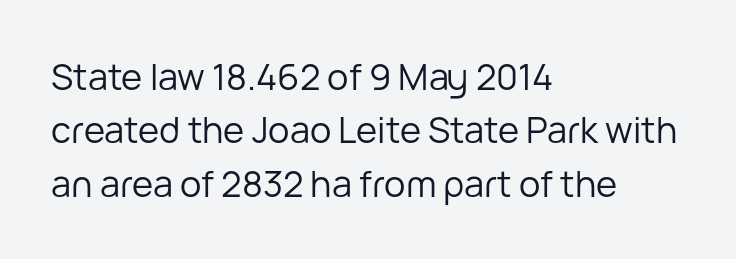
{"serif": "no", "italic": "no", "bold": "no", "weight": "regular", "width": "normal", "stroke_contrast": "low", "x_height": "medium", "monospaced": "no", "underline": "no", "align": "left", "line_spacing": "normal", "line_spacing_ratio": 1.48, "letter_spacing": "normal", "letter_spacing_em": 0.0, "glyph_px": 36}
